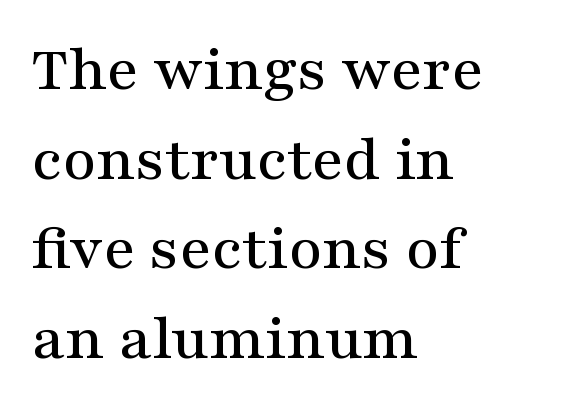
The image shows 65 px wide serif type, upright; set left-aligned, normal line spacing (1.38x), normal letter spacing, not underlined; medium stroke contrast and a medium x-height.
